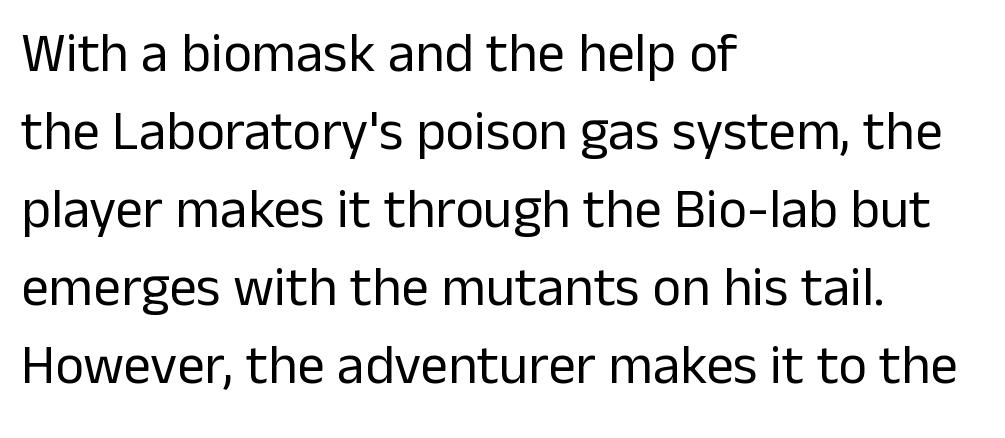
{"serif": "no", "italic": "no", "bold": "no", "weight": "regular", "width": "normal", "stroke_contrast": "low", "x_height": "medium", "monospaced": "no", "underline": "no", "align": "left", "line_spacing": "normal", "line_spacing_ratio": 1.42, "letter_spacing": "normal", "letter_spacing_em": 0.0, "glyph_px": 55}
